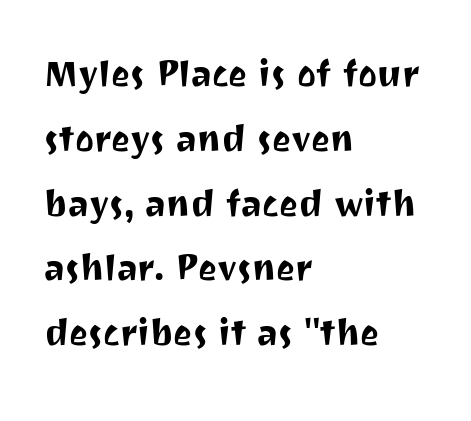
The image shows 45 px sans-serif type, upright; set left-aligned, normal line spacing (1.44x), normal letter spacing, not underlined; medium stroke contrast and a medium x-height.
